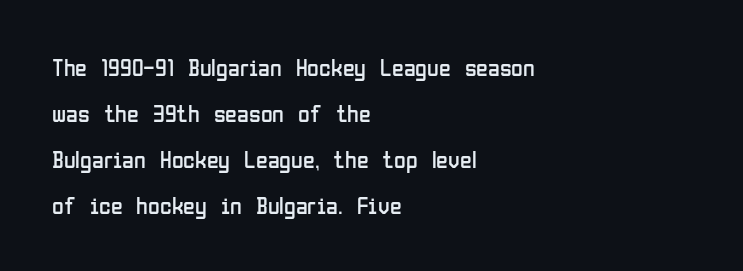
Short and long lines alike share a common starting point at left. The letters stand straight up with perfectly vertical stems. Underline: absent. One glance says open: line gaps are wider than usual. On a weight scale, this lands at 450 or below. The tracking reads as untouched default to a designer's eye.
